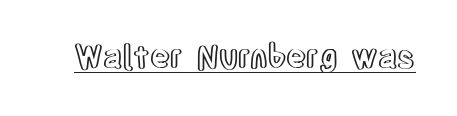
The image shows 31 px condensed type, upright; set normal letter spacing, underlined; a large x-height.
